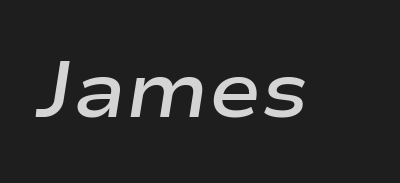
The image shows 78 px semibold, wide type, italic (leaning right); set normal letter spacing, not underlined; low stroke contrast and a medium x-height.
